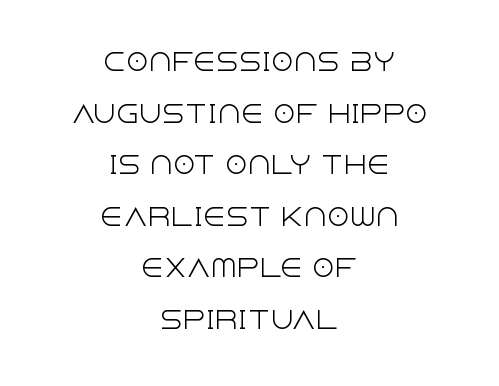
Q: Is the text bold? A: No.
Q: Is the text italic (slanted)? A: No, it is upright.
Q: Is the text underlined? A: No.
Q: How is the paragraph aligned? A: Centered.
Q: Is the spacing between letters normal or unusually wide? A: Normal.
Q: Is the spacing between lines tight, normal or loose? A: Loose.
